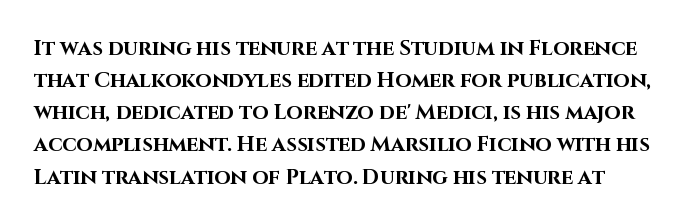
The image shows 21 px bold type, upright; set normal line spacing (1.53x), normal letter spacing, not underlined.
